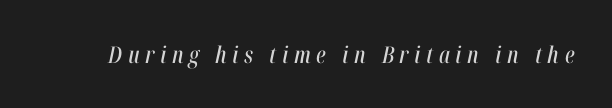
{"italic": "yes", "lean": "right", "slant_degrees": 12, "underline": "no", "letter_spacing": "wide", "letter_spacing_em": 0.24, "glyph_px": 23}
